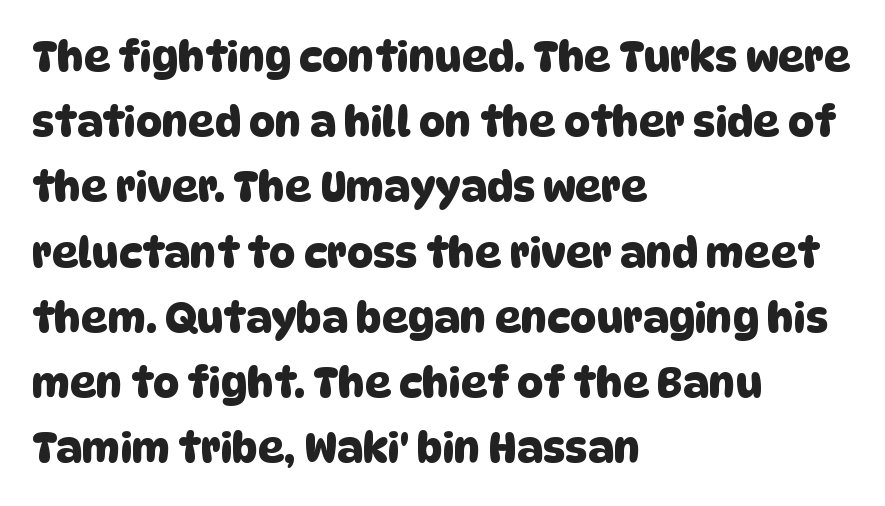
{"serif": "no", "width": "normal", "stroke_contrast": "low", "x_height": "large", "monospaced": "no", "underline": "no", "align": "left", "line_spacing": "normal", "line_spacing_ratio": 1.59, "letter_spacing": "normal", "letter_spacing_em": 0.0, "glyph_px": 41}
